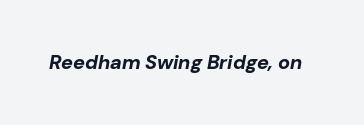
Nobody touched the tracking dial on this one. Bare-footed words on every line. The lettering tilts uniformly, giving the passage an italic look. These lines carry a lot of weight — the face is fully bold.
